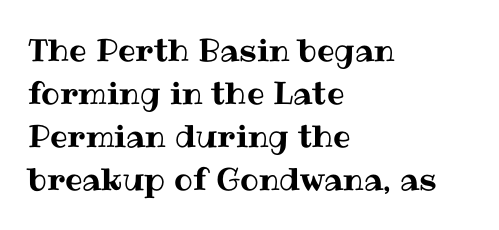
Has an underline been added? It has not. The text block is weighted toward the left margin, trailing off unevenly rightward. The rendering uses natural spacing where letterforms have individual widths. The rendering uses a moderate line-height, typical for paragraphs.
